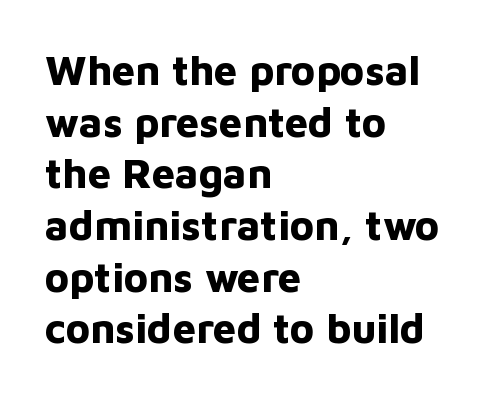
{"serif": "no", "italic": "no", "bold": "yes", "weight": "bold", "width": "normal", "stroke_contrast": "low", "x_height": "medium", "monospaced": "no", "underline": "no", "align": "left", "line_spacing": "normal", "line_spacing_ratio": 1.26, "letter_spacing": "normal", "letter_spacing_em": 0.0, "glyph_px": 41}
